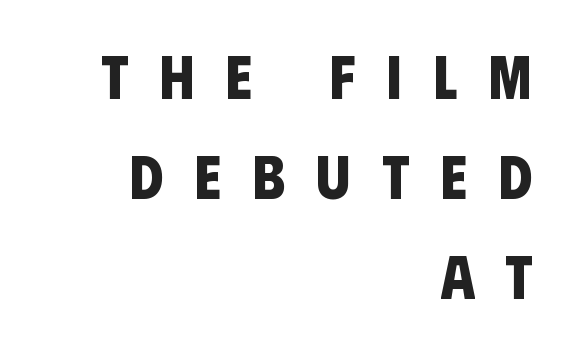
Q: Is the text bold? A: Yes.
Q: Is the typeface a serif or a sans-serif typeface? A: Sans-serif.
Q: Is the text underlined? A: No.
Q: How is the paragraph aligned? A: Right-aligned.
Q: Is the spacing between letters normal or unusually wide? A: Unusually wide.
Q: Is the spacing between lines tight, normal or loose? A: Normal.
Q: Width (condensed, normal, or wide)? A: Condensed.
Q: Stroke contrast? A: Low.
Q: x-height? A: Large.
Q: Monospaced? A: No.
